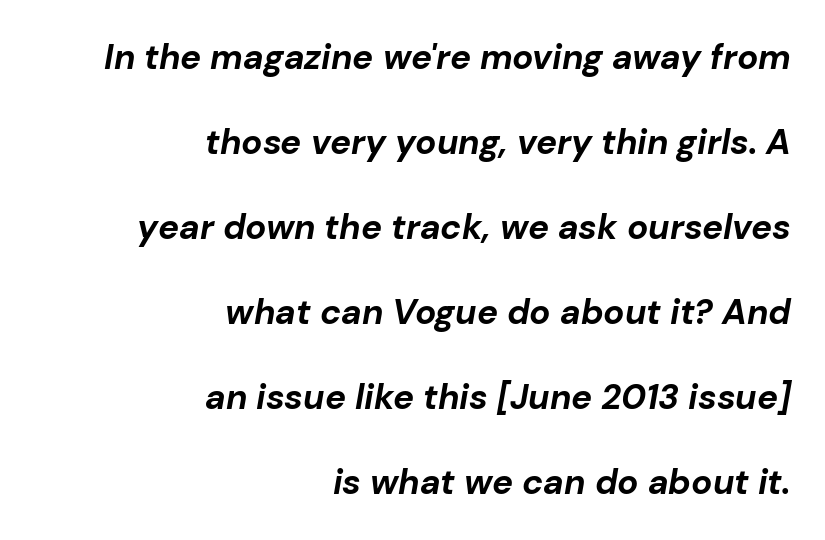
The image shows 35 px bold type, italic (leaning right); set right-aligned, loose line spacing (2.43x), normal letter spacing, not underlined; low stroke contrast and a medium x-height.
